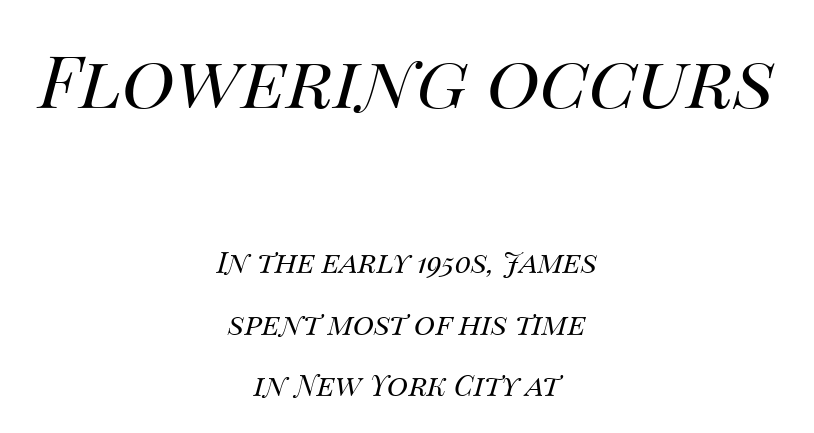
The image shows 73 px regular-weight type, italic (leaning right); set centered, loose line spacing (2.11x), normal letter spacing, not underlined; the first (top) block is 2.52x larger; medium stroke contrast and a large x-height.
